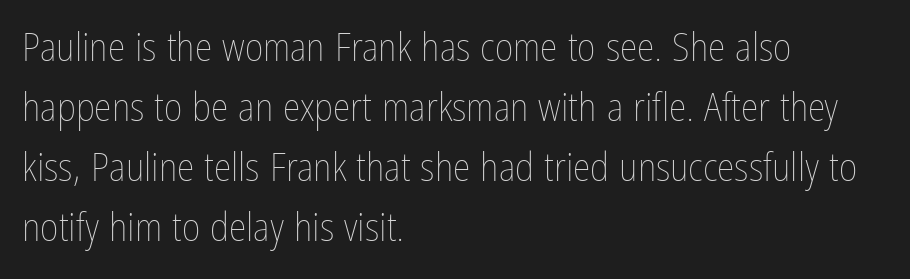
The passage shown is not bold in any degree. Think of a printed novel: that variable character pitch is what you see here. Letters rest on an invisible, unmarked baseline. The rendering anchors every line to the left-hand side. The typography opts for an upright posture over an oblique one. Tracking value appears to be zero — textbook default spacing.
